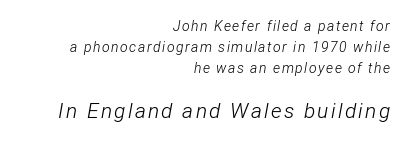
The image shows 21 px text type, italic (leaning right); set right-aligned, normal line spacing (1.5x), not underlined; the second (bottom) block is 1.5x larger.
